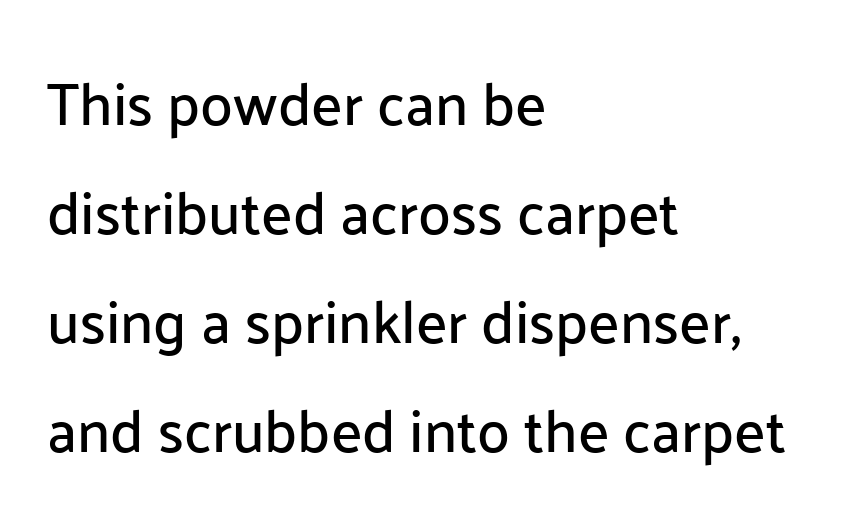
{"serif": "no", "italic": "no", "width": "normal", "stroke_contrast": "low", "x_height": "medium", "monospaced": "no", "underline": "no", "align": "left", "line_spacing_ratio": 1.85, "letter_spacing": "normal", "letter_spacing_em": 0.0, "glyph_px": 59}
